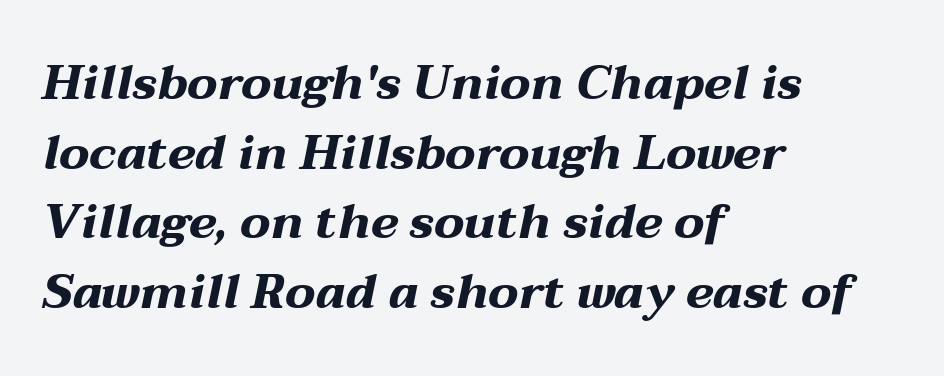
{"italic": "yes", "lean": "right", "slant_degrees": 12, "bold": "yes", "weight": "bold", "width": "wide", "stroke_contrast": "medium", "x_height": "medium", "monospaced": "no", "underline": "no", "align": "left", "line_spacing": "normal", "line_spacing_ratio": 1.45, "letter_spacing": "normal", "letter_spacing_em": 0.0, "glyph_px": 48}
